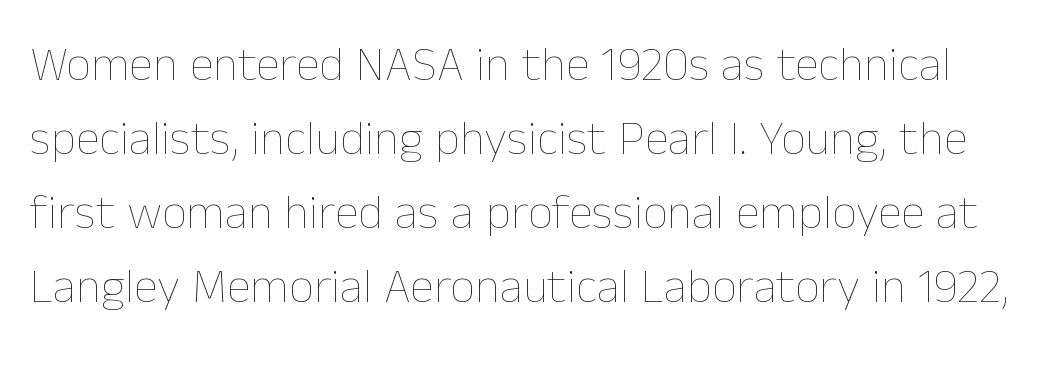
The image shows 49 px thin type, upright; set normal line spacing (1.51x), normal letter spacing, not underlined; low stroke contrast and a medium x-height.
